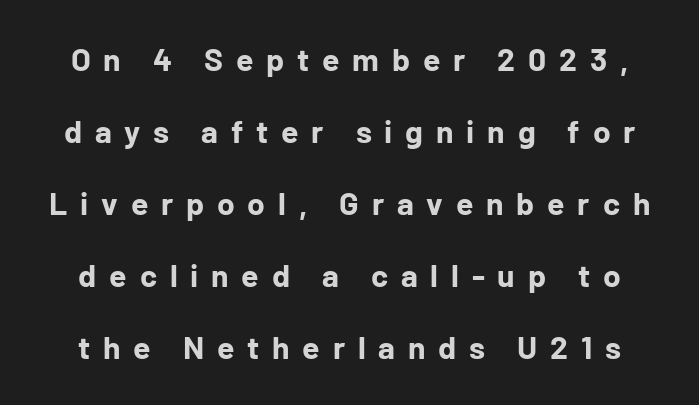
The image shows 32 px bold sans-serif type, upright; set loose line spacing (2.25x), unusually wide letter spacing (+0.4 em), not underlined; low stroke contrast and a medium x-height.
